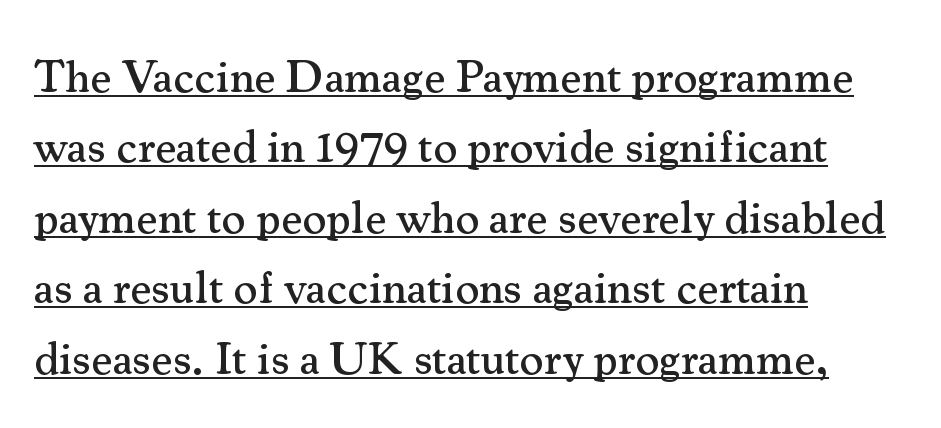
{"serif": "yes", "italic": "no", "width": "normal", "stroke_contrast": "medium", "x_height": "small", "monospaced": "no", "underline": "yes", "align": "left", "line_spacing": "normal", "line_spacing_ratio": 1.53, "letter_spacing": "normal", "letter_spacing_em": 0.0, "glyph_px": 46}
